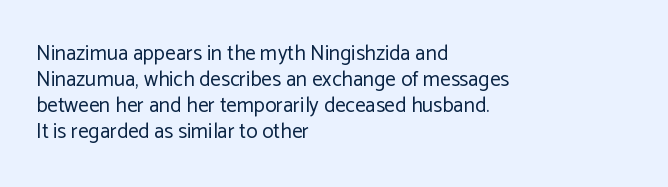
The typography opts for an upright posture over an oblique one. Unmarked baselines from the first word to the last. Students, note that the glyphs here touch the page at normal intervals. Which margin do the lines hug? The left one — the right edge is uneven. The typesetting does not lean heavy: it is not bold.
